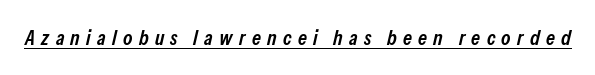
The image shows 21 px text type, italic (leaning right); set unusually wide letter spacing (+0.3 em), underlined.
